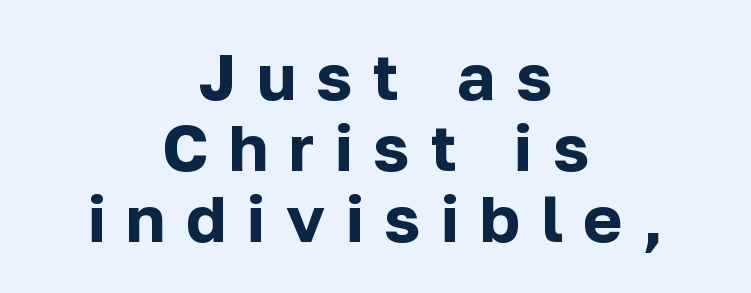
{"serif": "no", "italic": "no", "bold": "yes", "weight": "bold", "width": "normal", "stroke_contrast": "low", "x_height": "medium", "monospaced": "no", "underline": "no", "align": "center", "line_spacing": "tight", "line_spacing_ratio": 1.09, "letter_spacing": "wide", "letter_spacing_em": 0.32, "glyph_px": 65}
